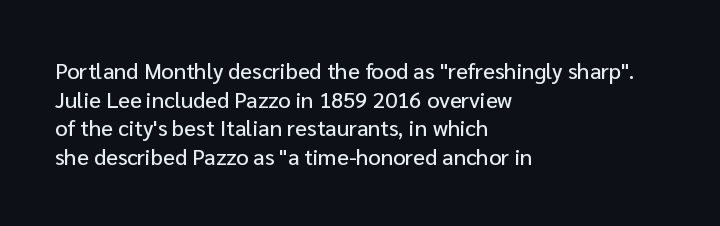
A normal amount of white space separates one row of letters from the next. Unmarked baselines from the first word to the last. These lines were composed using upright roman letters. Compared with typical body copy, the letter spacing here is the same. Line beginnings align vertically; line endings do not.
